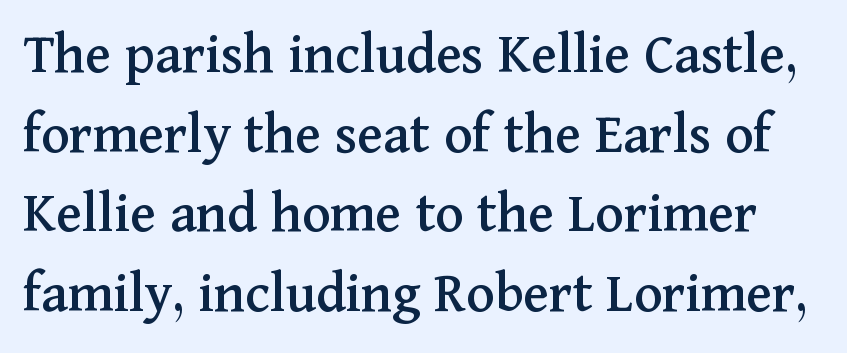
The image shows 59 px serif type, upright; set normal line spacing (1.35x), normal letter spacing, not underlined; medium stroke contrast and a medium x-height.
